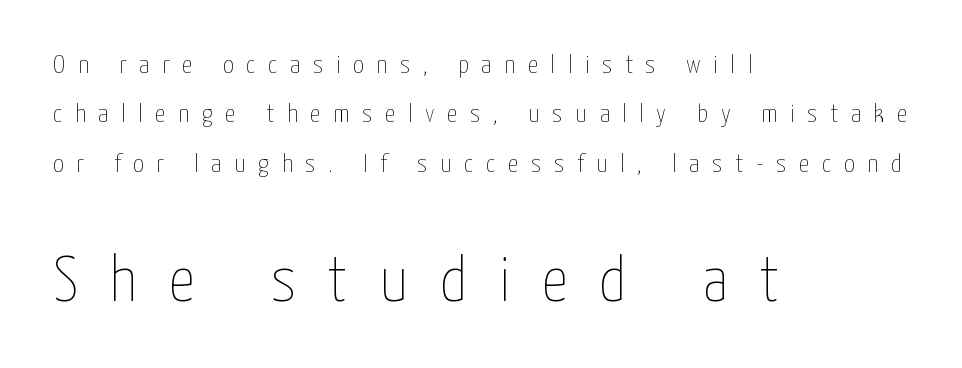
The lines are quadded left. Whoever set this made the second block the dominant, larger element. The strokes carry an ordinary text weight at most. This sample uses an upright cut, with every glyph sitting square on the baseline. Observe the wide spacing: letters keep a clear distance from each other. Here the designer chose a conventional face with non-uniform glyph widths.
